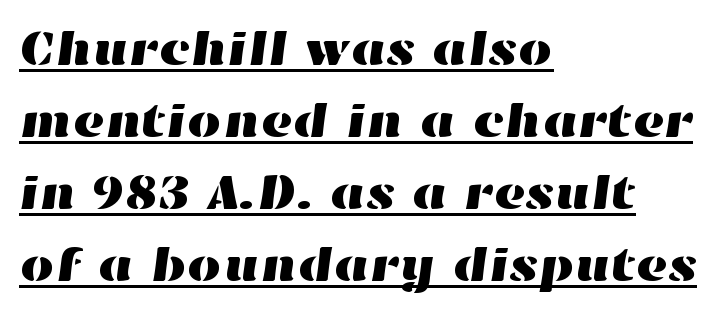
The image shows 49 px wide type; set left-aligned, normal line spacing (1.47x), normal letter spacing, underlined; high stroke contrast and a medium x-height.
